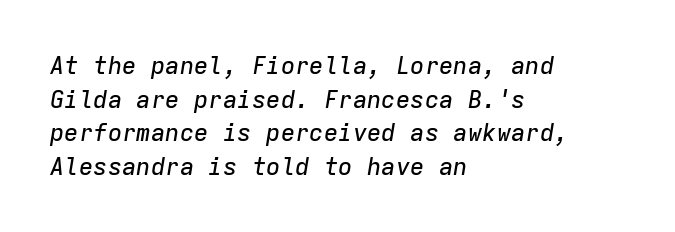
The image shows 24 px text type, italic (leaning right); set left-aligned, normal line spacing (1.4x), normal letter spacing, not underlined.
